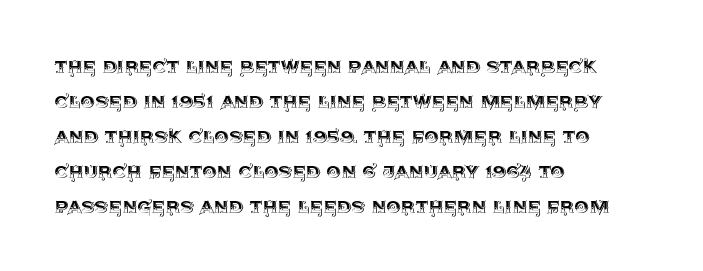
{"italic": "no", "underline": "no", "align": "left", "line_spacing": "normal", "line_spacing_ratio": 1.52, "letter_spacing": "normal", "letter_spacing_em": 0.0, "glyph_px": 23}
